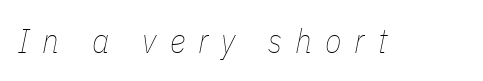
There's an unmistakable incline to the writing here. Is this a fixed-width face? No — the glyphs have proportional, varying widths. The specimen omits any rule beneath the text block's lines. Weight: regular or lighter. A typesetter would call this heavily tracked-out type.
